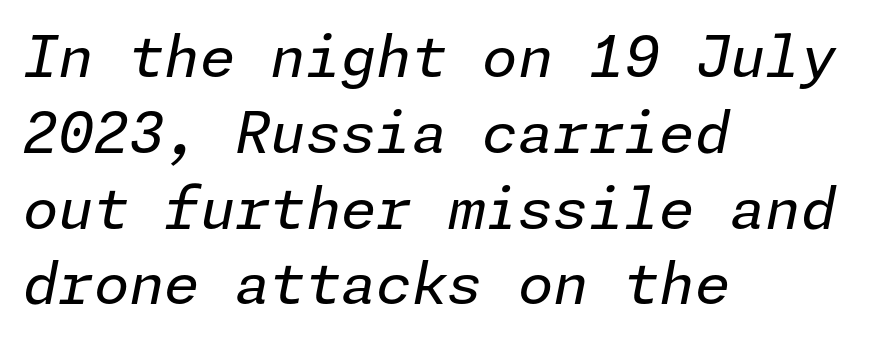
Q: Is the text bold? A: No.
Q: Is the text italic (slanted)? A: Yes, it leans right by about 11 degrees.
Q: Is the text underlined? A: No.
Q: How is the paragraph aligned? A: Left-aligned.
Q: Is the spacing between letters normal or unusually wide? A: Normal.
Q: Is the spacing between lines tight, normal or loose? A: Normal.
Q: Width (condensed, normal, or wide)? A: Normal.
Q: Stroke contrast? A: Low.
Q: x-height? A: Medium.
